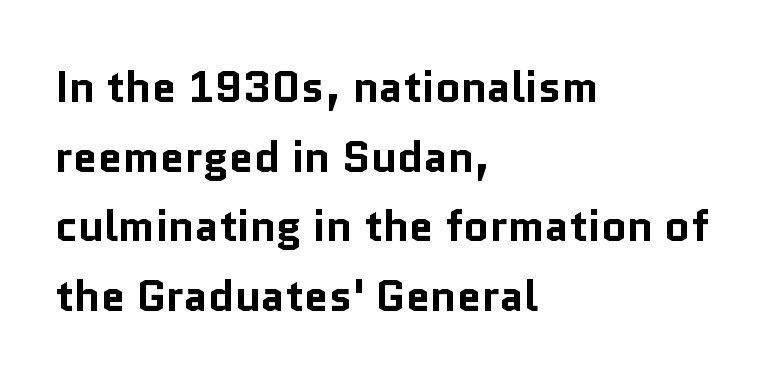
The image shows 44 px bold sans-serif type, upright; set left-aligned, normal line spacing (1.58x), normal letter spacing, not underlined; low stroke contrast and a medium x-height.
